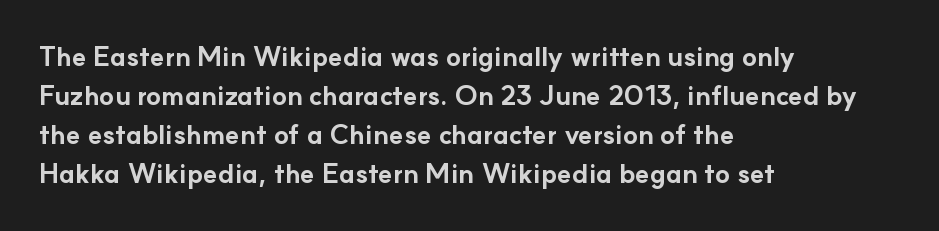
The typography opts for an upright posture over an oblique one. The face used here has the dense, thick strokes of a bold. Words float on clear page, feet unadorned. The typesetter chose a ragged-right arrangement here.
